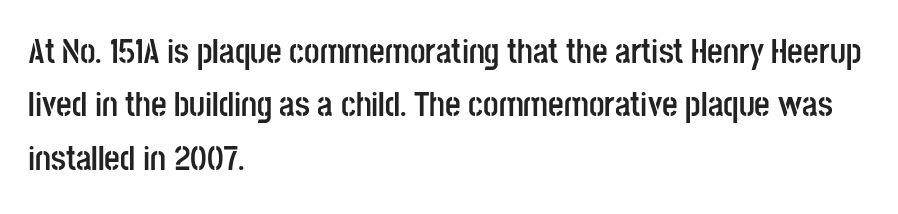
The lines sit at an ordinary, default distance from one another. Ascenders rise straight up at ninety degrees. Every row of glyphs begins at an identical x-position on the left. These lines are rendered in a variable-pitch font. This is heavy type, rendered in bold. Has an underline been added? It has not.
